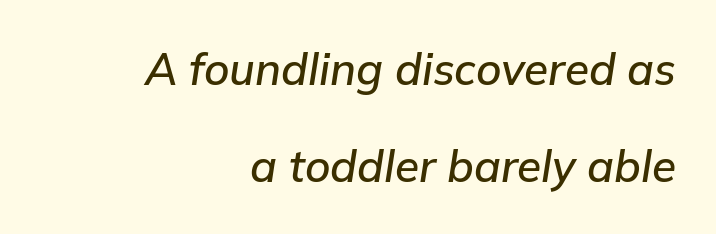
Q: Is the text italic (slanted)? A: Yes, it leans right by about 9 degrees.
Q: Is the text underlined? A: No.
Q: How is the paragraph aligned? A: Right-aligned.
Q: Is the spacing between letters normal or unusually wide? A: Normal.
Q: Is the spacing between lines tight, normal or loose? A: Loose.
Q: Width (condensed, normal, or wide)? A: Normal.
Q: Stroke contrast? A: Low.
Q: x-height? A: Medium.
Q: Monospaced? A: No.
